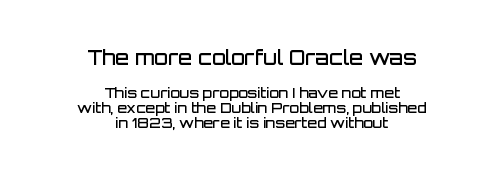
The image shows 20 px text type, upright; set centered, tight line spacing (1.07x), normal letter spacing, not underlined; the first (top) block is 1.43x larger.
